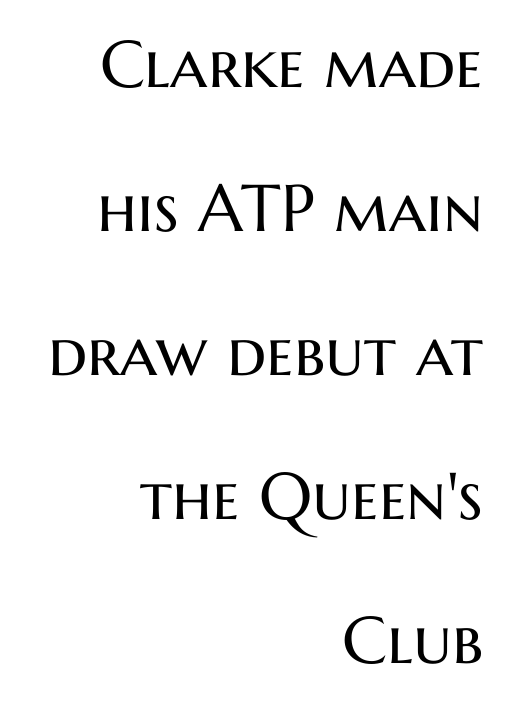
Q: Is the text bold? A: No.
Q: Is the text italic (slanted)? A: No, it is upright.
Q: Is the typeface a serif or a sans-serif typeface? A: Sans-serif.
Q: Is the text underlined? A: No.
Q: How is the paragraph aligned? A: Right-aligned.
Q: Is the spacing between letters normal or unusually wide? A: Normal.
Q: Is the spacing between lines tight, normal or loose? A: Loose.
Q: Width (condensed, normal, or wide)? A: Normal.
Q: Stroke contrast? A: Medium.
Q: x-height? A: Medium.
Q: Monospaced? A: No.
